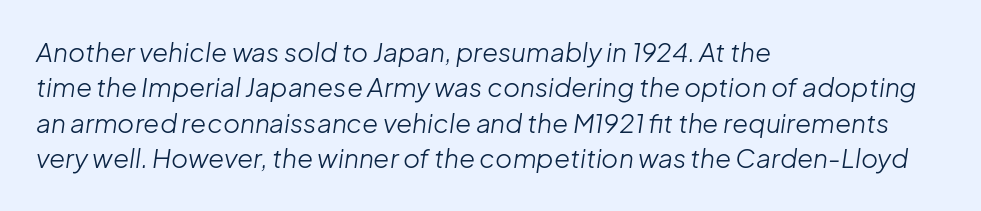
Emphasis-style slanted type is in use. Spacing between characters is what you'd get straight out of the box. Stems here are at most as thick as an everyday book face. Normally led — the rows are evenly, conventionally spaced. Leftover space on each line is placed entirely after the last word. No word sits above an underline.
